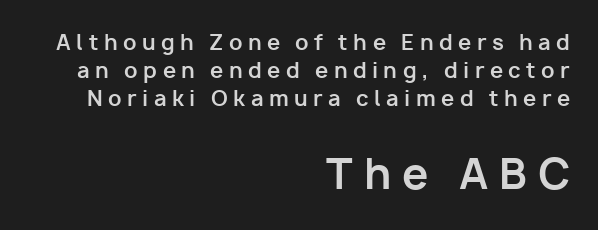
{"serif": "no", "italic": "no", "bold": "yes", "weight": "bold", "width": "normal", "stroke_contrast": "low", "x_height": "medium", "monospaced": "no", "underline": "no", "align": "right", "line_spacing": "normal", "line_spacing_ratio": 1.34, "letter_spacing": "wide", "letter_spacing_em": 0.26, "larger_block": "second", "size_ratio": 2.0, "glyph_px": 42}
